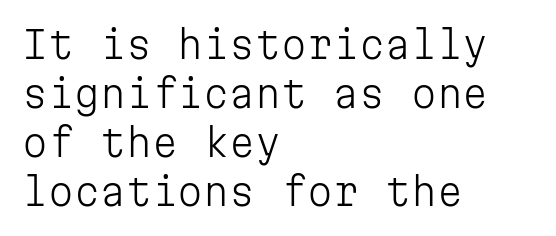
The image shows 37 px light sans-serif type, upright, monospaced; set left-aligned, normal line spacing (1.32x), normal letter spacing, not underlined; low stroke contrast and a medium x-height.
